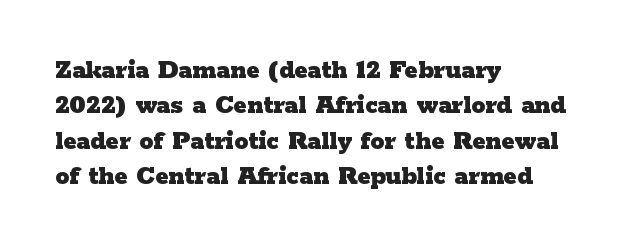
{"serif": "yes", "italic": "no", "bold": "yes", "weight": "heavy", "width": "wide", "stroke_contrast": "low", "x_height": "medium", "monospaced": "no", "underline": "no", "align": "left", "line_spacing": "normal", "line_spacing_ratio": 1.26, "letter_spacing": "normal", "letter_spacing_em": 0.0, "glyph_px": 28}
